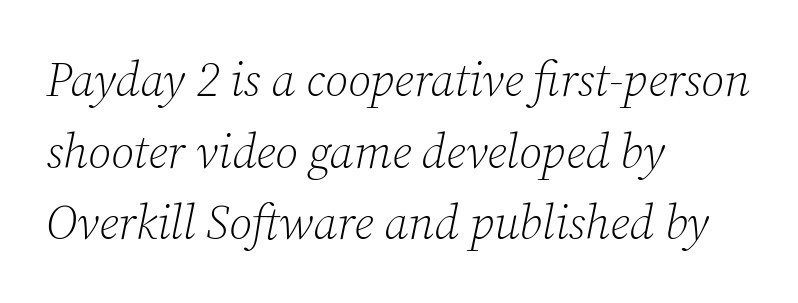
Examine the stroke ends and you'll spot serifs. Honestly, the letter spacing is just normal — you wouldn't notice it. Is this a fixed-width face? No — the glyphs have proportional, varying widths. Does the copy run flush right? No — it runs flush left.
